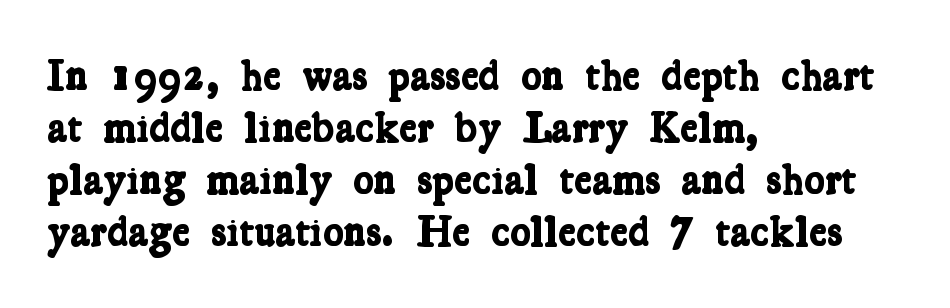
Does extra space separate the letters? No, they use regular spacing. Think of a printed novel: that variable character pitch is what you see here. Bold? Absolutely — the strokes are thick and heavy. The paragraph has a hard left edge and a soft right edge. Serif or sans? Serif — the stroke terminals have little feet. The baseline area is clear.
